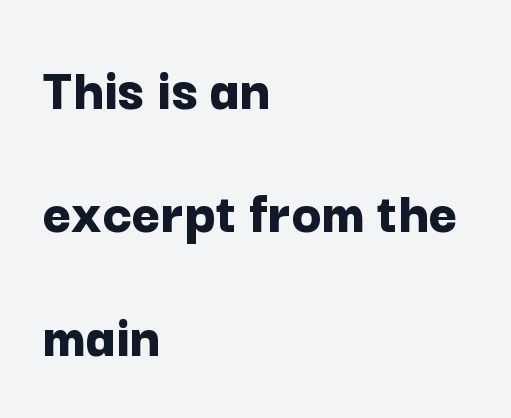
{"serif": "no", "italic": "no", "bold": "yes", "weight": "bold", "width": "normal", "stroke_contrast": "low", "x_height": "medium", "monospaced": "no", "underline": "no", "align": "left", "line_spacing": "loose", "line_spacing_ratio": 1.99, "letter_spacing": "normal", "letter_spacing_em": 0.0, "glyph_px": 62}
